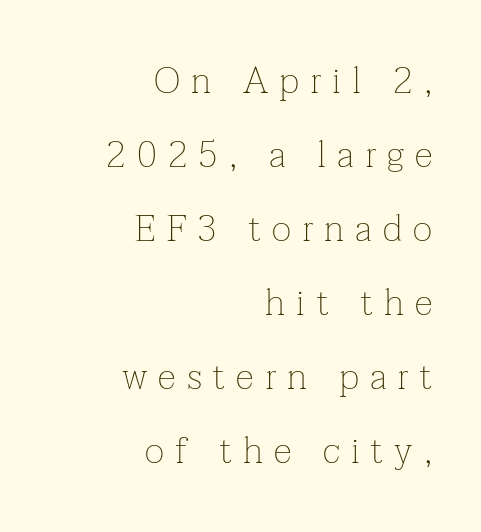
The image shows 37 px thin serif type, upright; set right-aligned, loose line spacing (2.0x), unusually wide letter spacing (+0.3 em), not underlined; low stroke contrast and a medium x-height.
